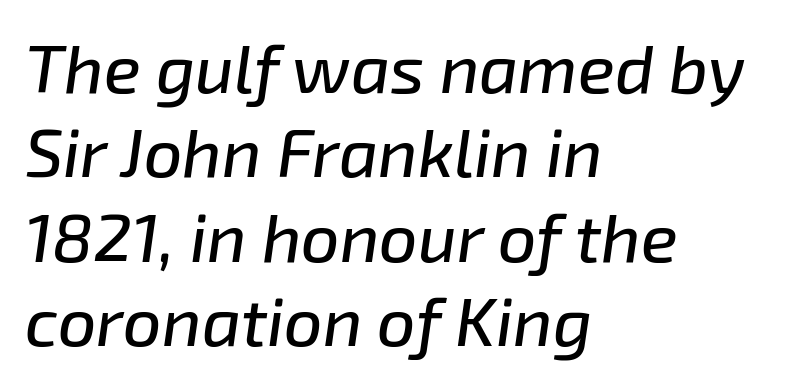
Q: Is the text italic (slanted)? A: Yes, it leans right by about 8 degrees.
Q: Is the text underlined? A: No.
Q: How is the paragraph aligned? A: Left-aligned.
Q: Is the spacing between letters normal or unusually wide? A: Normal.
Q: Width (condensed, normal, or wide)? A: Normal.
Q: Stroke contrast? A: Low.
Q: x-height? A: Medium.
Q: Monospaced? A: No.
